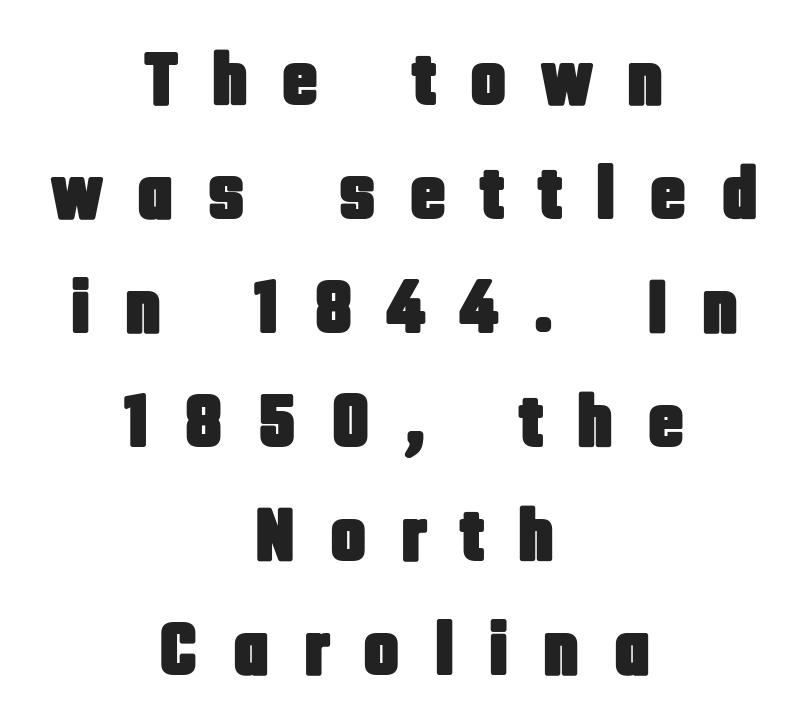
{"serif": "no", "italic": "no", "width": "condensed", "stroke_contrast": "low", "x_height": "large", "monospaced": "no", "underline": "no", "align": "center", "line_spacing": "normal", "line_spacing_ratio": 1.48, "letter_spacing": "wide", "letter_spacing_em": 0.43, "glyph_px": 77}
